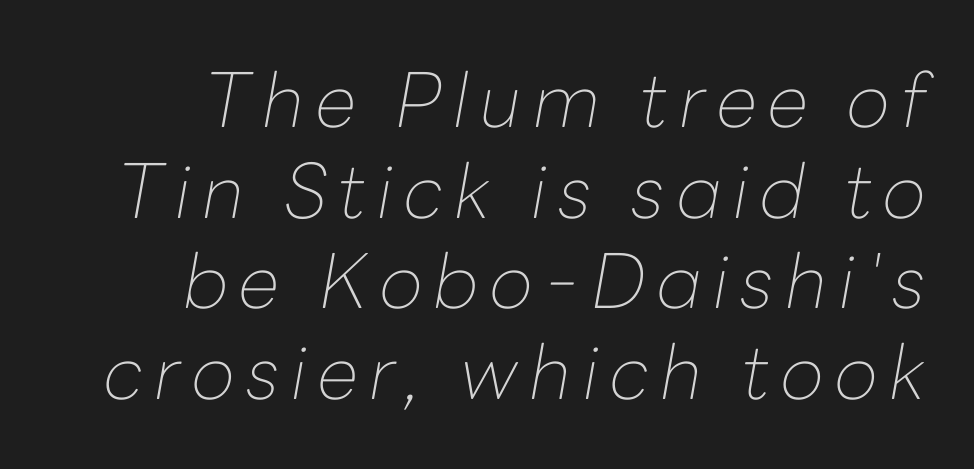
The image shows 75 px thin type, italic (leaning right); set right-aligned, line spacing 1.21x, not underlined; low stroke contrast and a medium x-height.
